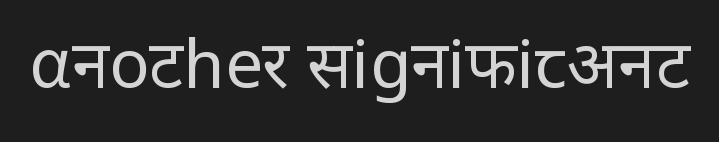
Q: Is the text bold? A: No.
Q: Is the text italic (slanted)? A: No, it is upright.
Q: Is the typeface a serif or a sans-serif typeface? A: Sans-serif.
Q: Is the text underlined? A: No.
Q: Is the spacing between letters normal or unusually wide? A: Normal.
Q: Width (condensed, normal, or wide)? A: Normal.
Q: Stroke contrast? A: Low.
Q: x-height? A: Large.
Q: Monospaced? A: No.
